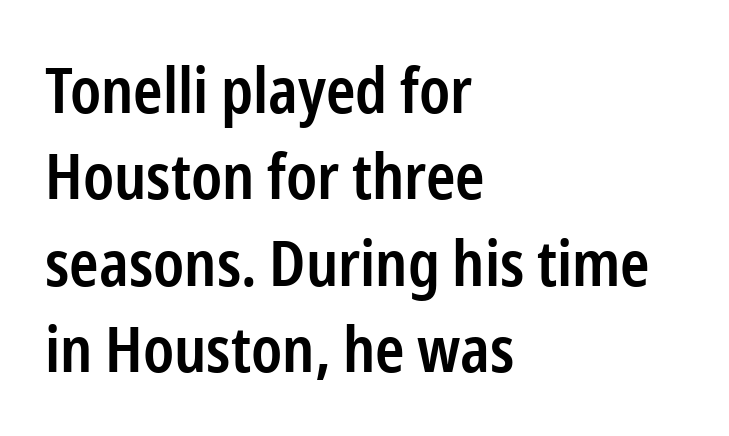
The image shows 63 px semibold, condensed sans-serif type, upright; set left-aligned, normal line spacing (1.37x), normal letter spacing, not underlined; low stroke contrast and a medium x-height.
